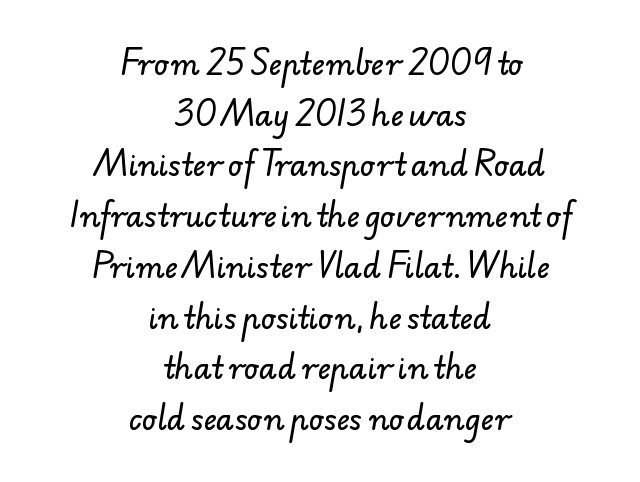
Q: Is the typeface a serif or a sans-serif typeface? A: Sans-serif.
Q: Is the text underlined? A: No.
Q: How is the paragraph aligned? A: Centered.
Q: Is the spacing between letters normal or unusually wide? A: Normal.
Q: Width (condensed, normal, or wide)? A: Normal.
Q: Stroke contrast? A: Low.
Q: x-height? A: Small.
Q: Monospaced? A: No.
